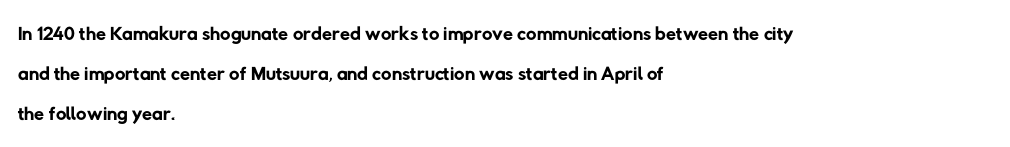
{"serif": "no", "bold": "no", "weight": "regular", "width": "normal", "stroke_contrast": "low", "x_height": "medium", "monospaced": "no", "underline": "no", "align": "left", "line_spacing": "normal", "line_spacing_ratio": 1.38, "letter_spacing": "normal", "letter_spacing_em": 0.0, "glyph_px": 29}
